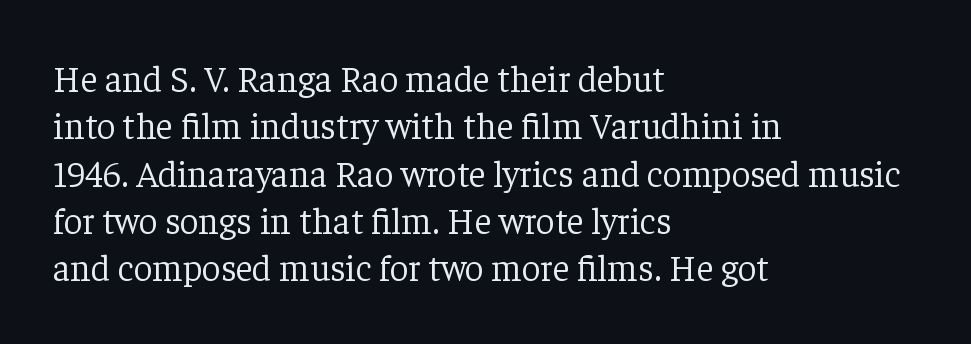
Q: Is the text bold? A: No.
Q: Is the text italic (slanted)? A: No, it is upright.
Q: Is the typeface a serif or a sans-serif typeface? A: Serif.
Q: Is the text underlined? A: No.
Q: How is the paragraph aligned? A: Left-aligned.
Q: Is the spacing between letters normal or unusually wide? A: Normal.
Q: Is the spacing between lines tight, normal or loose? A: Normal.
Q: Width (condensed, normal, or wide)? A: Normal.
Q: Stroke contrast? A: Low.
Q: x-height? A: Medium.
Q: Monospaced? A: No.
